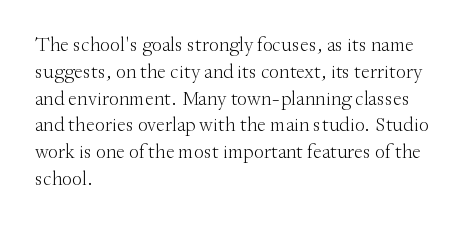
Q: Is the text bold? A: No.
Q: Is the text italic (slanted)? A: No, it is upright.
Q: Is the text underlined? A: No.
Q: How is the paragraph aligned? A: Left-aligned.
Q: Is the spacing between letters normal or unusually wide? A: Normal.
Q: Is the spacing between lines tight, normal or loose? A: Normal.
